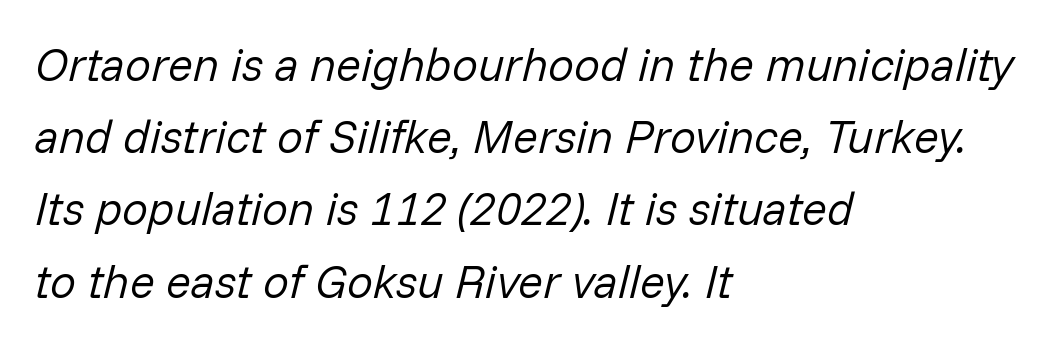
No extra tracking has been applied to these lines. Emphasis-style slanted type is in use. Line beginnings align vertically; line endings do not. Whoever set this chose a conventional vertical rhythm. The typesetting does not lean heavy: it is not bold.
